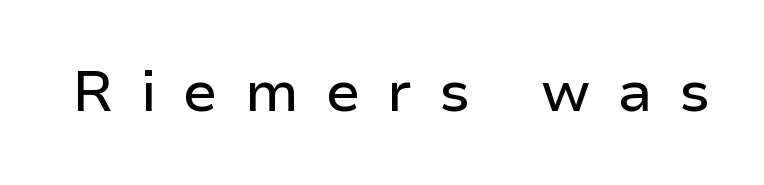
{"serif": "no", "italic": "no", "width": "normal", "stroke_contrast": "low", "x_height": "medium", "monospaced": "no", "underline": "no", "letter_spacing": "wide", "letter_spacing_em": 0.47, "glyph_px": 57}
